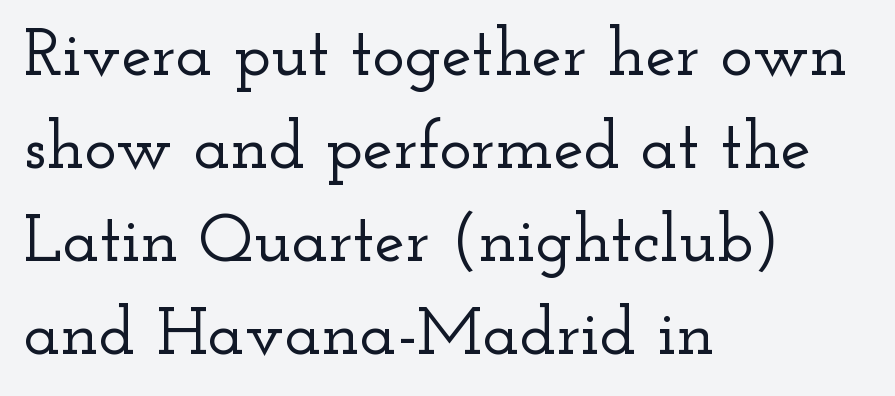
{"serif": "yes", "italic": "no", "width": "wide", "stroke_contrast": "low", "x_height": "small", "monospaced": "no", "underline": "no", "align": "left", "line_spacing": "normal", "line_spacing_ratio": 1.37, "letter_spacing": "normal", "letter_spacing_em": 0.0, "glyph_px": 68}
